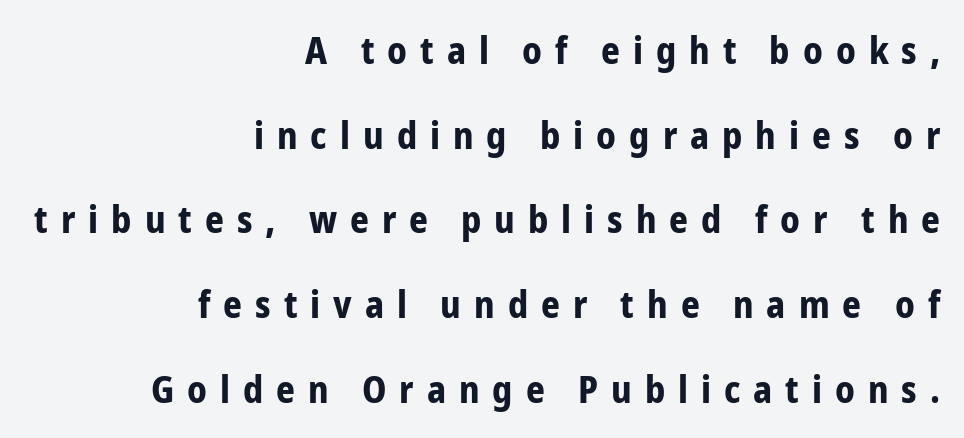
{"serif": "no", "italic": "no", "bold": "yes", "weight": "bold", "width": "condensed", "stroke_contrast": "low", "x_height": "medium", "monospaced": "no", "underline": "no", "align": "right", "line_spacing": "loose", "line_spacing_ratio": 2.29, "letter_spacing": "wide", "letter_spacing_em": 0.35, "glyph_px": 37}
